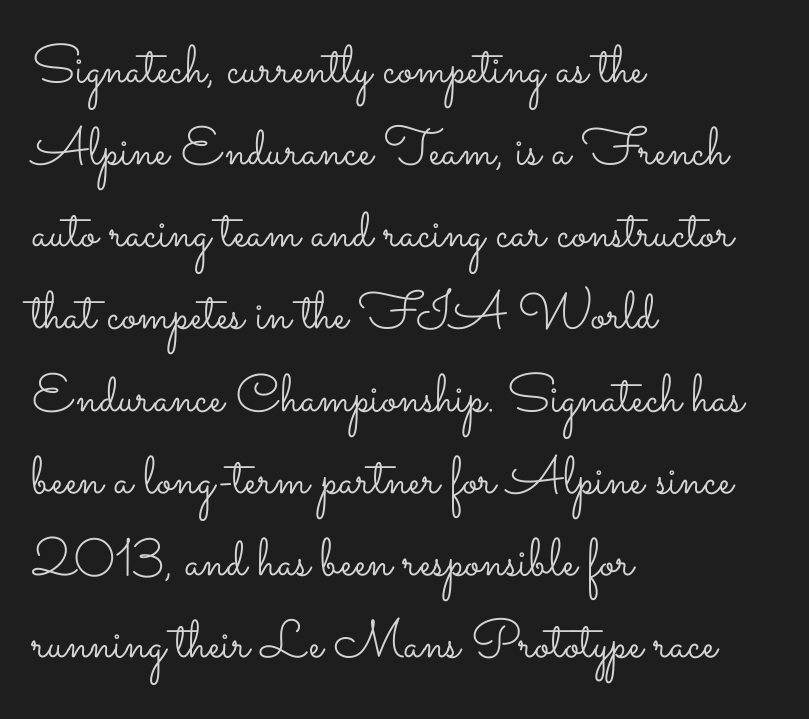
Q: Is the text bold? A: No.
Q: Is the text italic (slanted)? A: Yes.
Q: Is the text underlined? A: No.
Q: How is the paragraph aligned? A: Left-aligned.
Q: Is the spacing between letters normal or unusually wide? A: Normal.
Q: Is the spacing between lines tight, normal or loose? A: Normal.
Q: Width (condensed, normal, or wide)? A: Wide.
Q: Stroke contrast? A: Low.
Q: x-height? A: Small.
Q: Monospaced? A: No.
